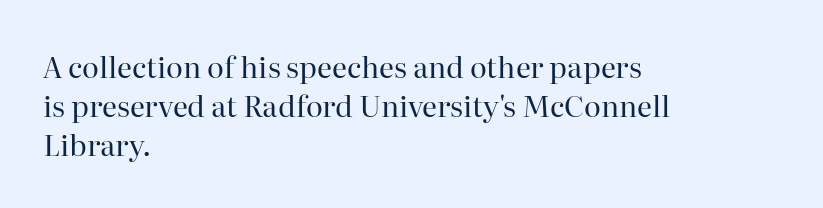
These lines sit exactly where default settings would place them. The text was rendered using a seriffed face with decorative stroke endings. The rendering keeps characters at their native spacing. Unmarked baselines from the first word to the last. A student would call this left alignment; a typographer would say flush left, rag right. The lettering holds an erect, upright posture throughout.
